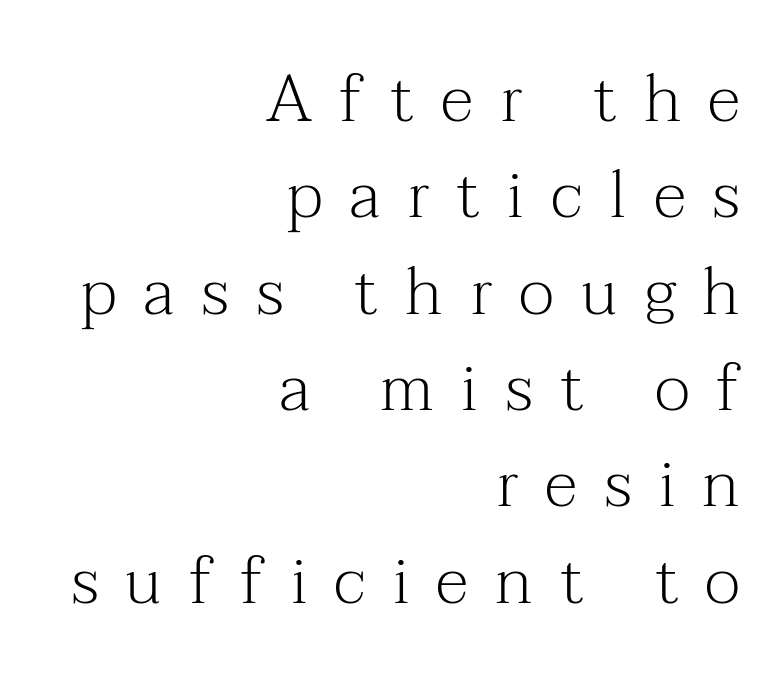
Q: Is the text bold? A: No.
Q: Is the text italic (slanted)? A: No, it is upright.
Q: Is the typeface a serif or a sans-serif typeface? A: Serif.
Q: Is the text underlined? A: No.
Q: How is the paragraph aligned? A: Right-aligned.
Q: Is the spacing between letters normal or unusually wide? A: Unusually wide.
Q: Is the spacing between lines tight, normal or loose? A: Normal.
Q: Width (condensed, normal, or wide)? A: Normal.
Q: Stroke contrast? A: Medium.
Q: x-height? A: Medium.
Q: Monospaced? A: No.
